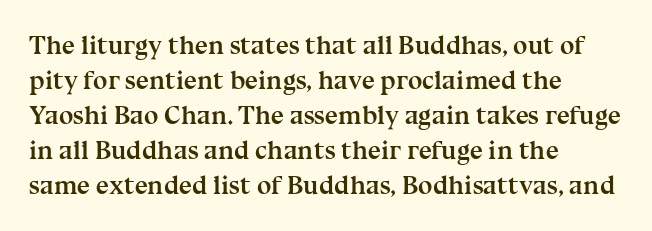
{"italic": "no", "bold": "yes", "underline": "no", "align": "left", "line_spacing": "normal", "line_spacing_ratio": 1.35, "letter_spacing": "normal", "letter_spacing_em": 0.0, "glyph_px": 26}
